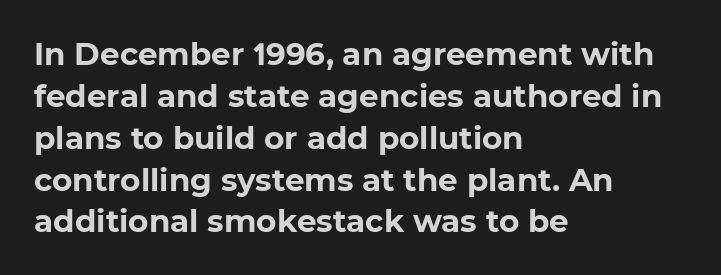
{"serif": "no", "bold": "yes", "weight": "bold", "width": "normal", "stroke_contrast": "low", "x_height": "medium", "monospaced": "no", "underline": "no", "align": "left", "line_spacing": "normal", "line_spacing_ratio": 1.35, "letter_spacing": "normal", "letter_spacing_em": 0.0, "glyph_px": 31}
